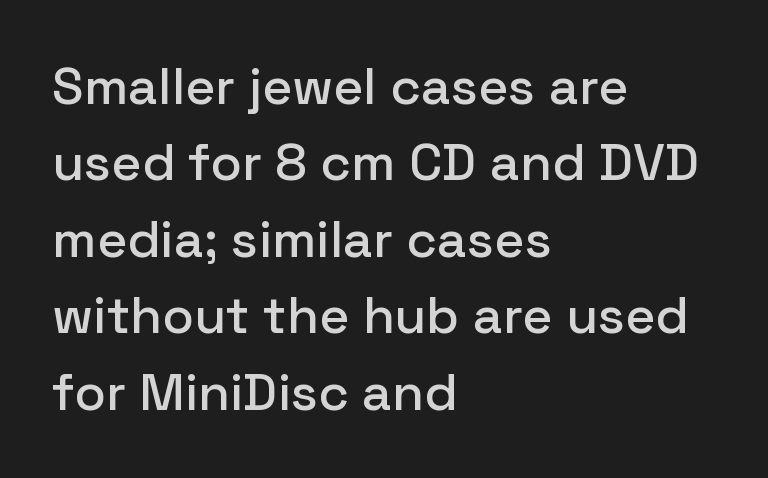
The image shows 52 px sans-serif type, upright; set left-aligned, normal line spacing (1.47x), normal letter spacing, not underlined; low stroke contrast and a medium x-height.
